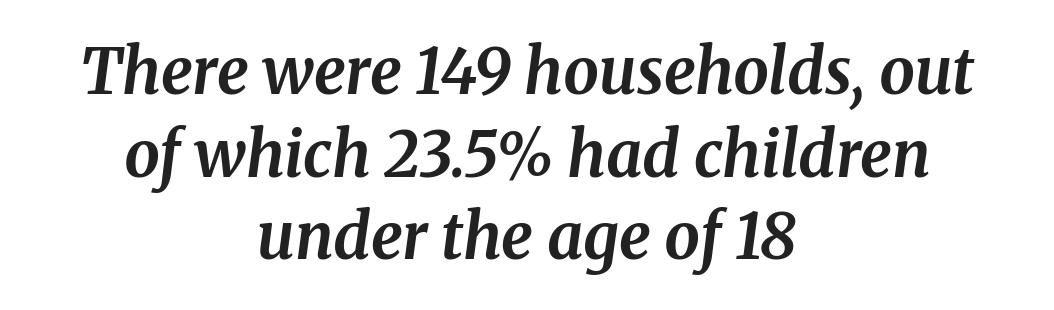
{"serif": "yes", "italic": "yes", "lean": "right", "slant_degrees": 8, "bold": "yes", "weight": "bold", "width": "normal", "stroke_contrast": "medium", "x_height": "medium", "monospaced": "no", "underline": "no", "align": "center", "line_spacing": "normal", "line_spacing_ratio": 1.31, "letter_spacing": "normal", "letter_spacing_em": 0.0, "glyph_px": 63}
